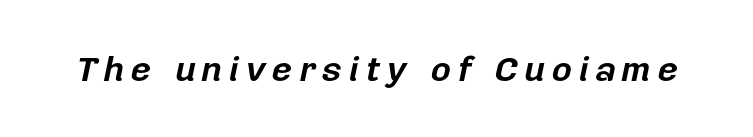
Q: Is the text bold? A: Yes.
Q: Is the text italic (slanted)? A: Yes, it leans right by about 12 degrees.
Q: Is the text underlined? A: No.
Q: Width (condensed, normal, or wide)? A: Normal.
Q: Stroke contrast? A: Low.
Q: x-height? A: Medium.
Q: Monospaced? A: No.
